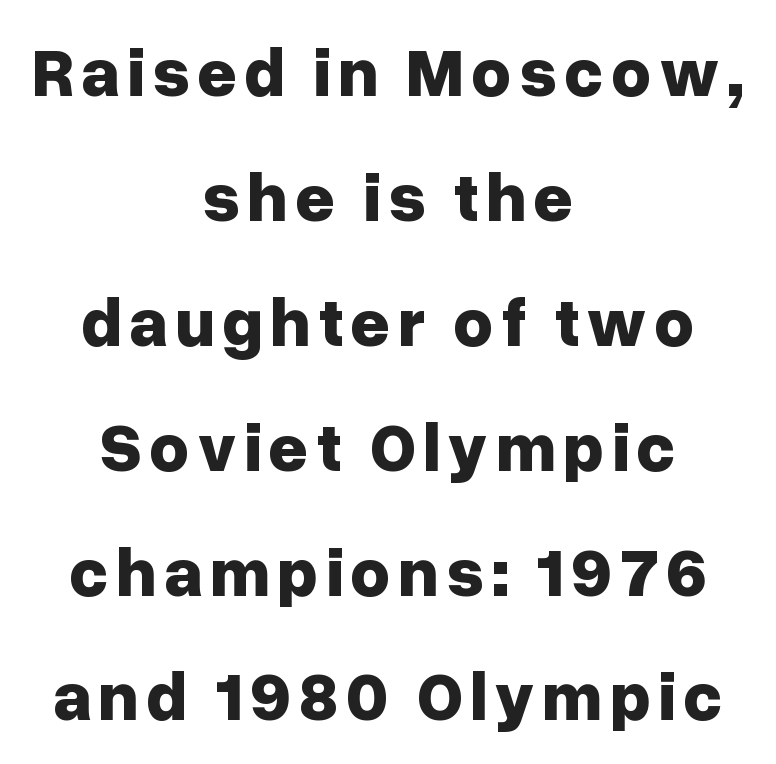
The image shows 69 px bold sans-serif type, upright; set centered, line spacing 1.81x, not underlined; low stroke contrast and a medium x-height.
